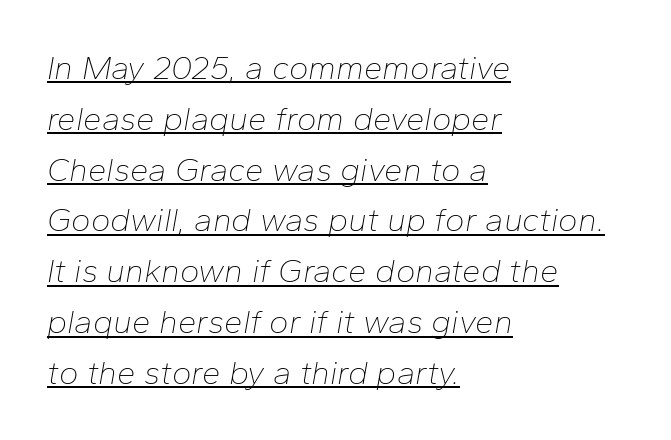
The lines in this sample share a left origin and differ only in where they stop. The rendering keeps characters at their native spacing. The font is comparable to plain body text, perhaps lighter. In terms of posture, this sample is oblique. Descenders here cross a horizontal rule under the line. Each letter keeps its own natural width here, so spacing adapts to shape.
